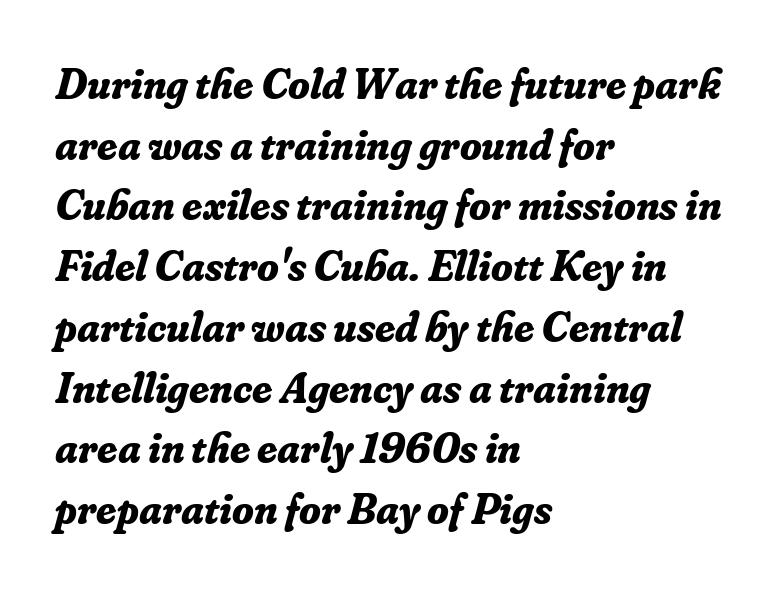
Q: Is the text bold? A: Yes.
Q: Is the text italic (slanted)? A: Yes, it leans right by about 16 degrees.
Q: Is the typeface a serif or a sans-serif typeface? A: Serif.
Q: Is the text underlined? A: No.
Q: How is the paragraph aligned? A: Left-aligned.
Q: Is the spacing between letters normal or unusually wide? A: Normal.
Q: Is the spacing between lines tight, normal or loose? A: Normal.
Q: Width (condensed, normal, or wide)? A: Normal.
Q: Stroke contrast? A: Low.
Q: x-height? A: Small.
Q: Monospaced? A: No.
